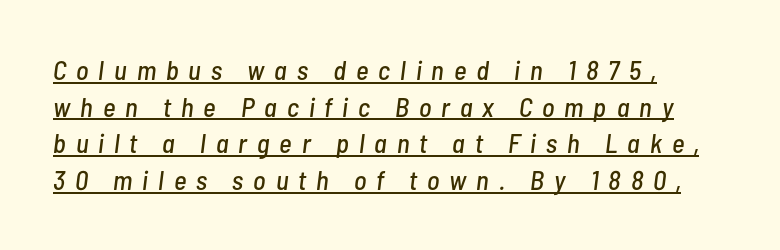
Q: Is the text italic (slanted)? A: Yes, it leans right by about 7 degrees.
Q: Is the text underlined? A: Yes.
Q: How is the paragraph aligned? A: Left-aligned.
Q: Is the spacing between letters normal or unusually wide? A: Unusually wide.
Q: Is the spacing between lines tight, normal or loose? A: Normal.
